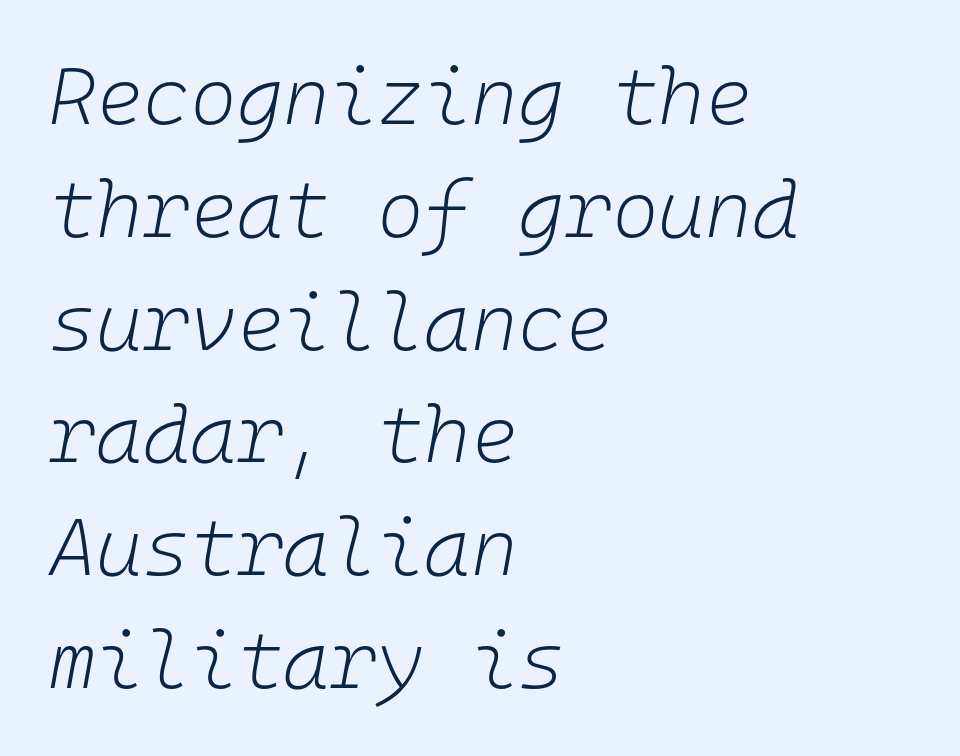
{"italic": "yes", "lean": "right", "slant_degrees": 10, "bold": "no", "weight": "light", "width": "normal", "stroke_contrast": "low", "x_height": "medium", "monospaced": "yes", "underline": "no", "align": "left", "line_spacing": "normal", "line_spacing_ratio": 1.41, "letter_spacing": "normal", "letter_spacing_em": 0.0, "glyph_px": 80}
